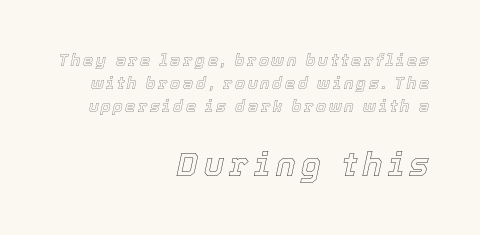
{"italic": "yes", "lean": "right", "slant_degrees": 12, "width": "normal", "x_height": "medium", "monospaced": "no", "underline": "no", "align": "right", "line_spacing": "normal", "line_spacing_ratio": 1.43, "larger_block": "second", "size_ratio": 2.06, "glyph_px": 33}
